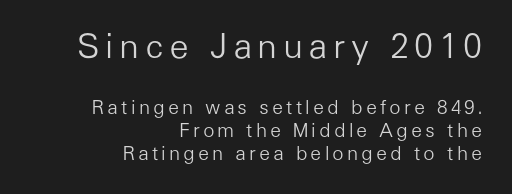
Q: Is the text bold? A: No.
Q: Is the text italic (slanted)? A: No, it is upright.
Q: Is the typeface a serif or a sans-serif typeface? A: Sans-serif.
Q: Is the text underlined? A: No.
Q: How is the paragraph aligned? A: Right-aligned.
Q: Which block of text is set in a larger size, the first (top) or the second (bottom)? A: The first (top) one.
Q: Width (condensed, normal, or wide)? A: Normal.
Q: Stroke contrast? A: Low.
Q: x-height? A: Medium.
Q: Monospaced? A: No.
